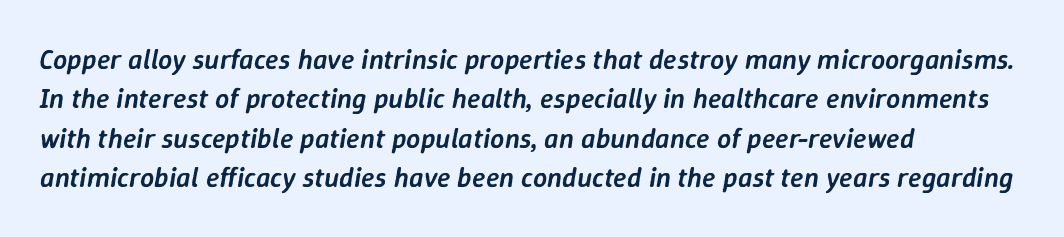
The image shows 28 px semibold type, italic (leaning right); set left-aligned, normal line spacing (1.41x), normal letter spacing, not underlined; low stroke contrast and a medium x-height.
